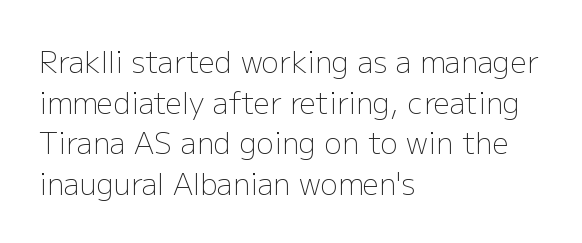
The image shows 29 px light sans-serif type, upright; set left-aligned, normal line spacing (1.4x), normal letter spacing, not underlined; low stroke contrast and a medium x-height.
